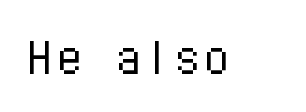
The image shows 59 px light sans-serif type, upright, monospaced; set normal letter spacing, not underlined; low stroke contrast and a medium x-height.
